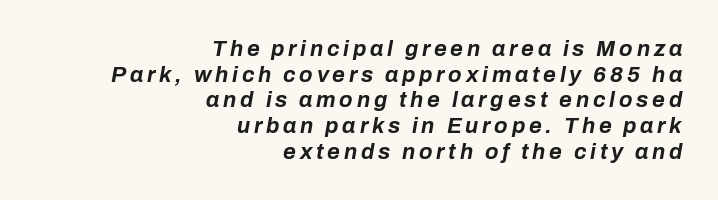
Q: Is the text bold? A: Yes.
Q: Is the text italic (slanted)? A: Yes, it leans right by about 10 degrees.
Q: Is the text underlined? A: No.
Q: How is the paragraph aligned? A: Right-aligned.
